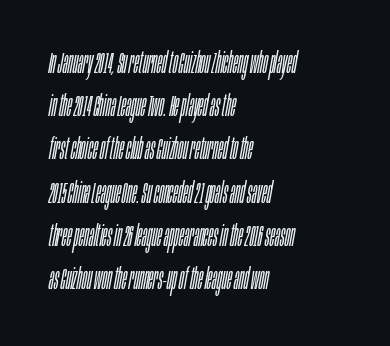
{"italic": "yes", "lean": "right", "slant_degrees": 10, "bold": "no", "weight": "light", "width": "condensed", "stroke_contrast": "low", "x_height": "large", "monospaced": "no", "underline": "no", "align": "left", "line_spacing": "normal", "line_spacing_ratio": 1.44, "letter_spacing": "normal", "letter_spacing_em": 0.0, "glyph_px": 30}
